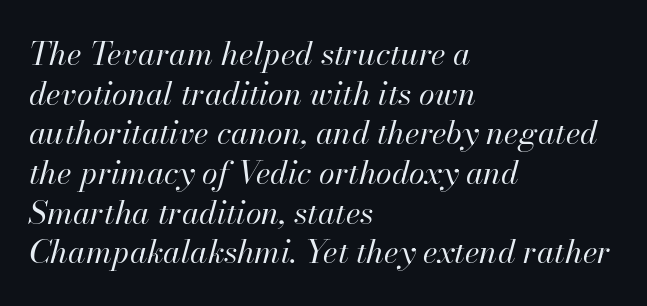
{"italic": "yes", "lean": "right", "slant_degrees": 13, "bold": "no", "weight": "regular", "width": "normal", "stroke_contrast": "high", "x_height": "small", "monospaced": "no", "underline": "no", "align": "left", "line_spacing_ratio": 1.24, "letter_spacing": "normal", "letter_spacing_em": 0.0, "glyph_px": 32}
